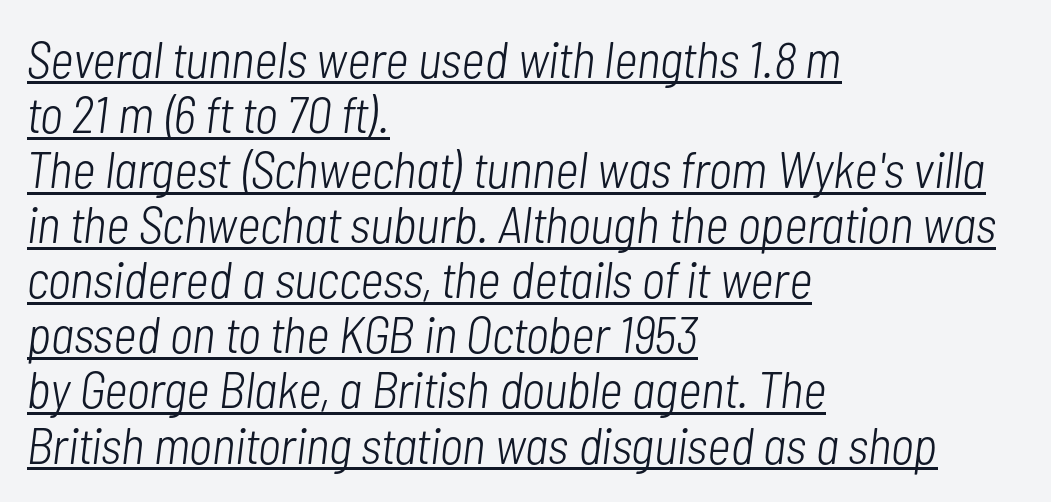
Q: Is the text bold? A: No.
Q: Is the text italic (slanted)? A: Yes, it leans right by about 7 degrees.
Q: Is the text underlined? A: Yes.
Q: How is the paragraph aligned? A: Left-aligned.
Q: Is the spacing between letters normal or unusually wide? A: Normal.
Q: Is the spacing between lines tight, normal or loose? A: Tight.
Q: Width (condensed, normal, or wide)? A: Condensed.
Q: Stroke contrast? A: Low.
Q: x-height? A: Medium.
Q: Monospaced? A: No.
